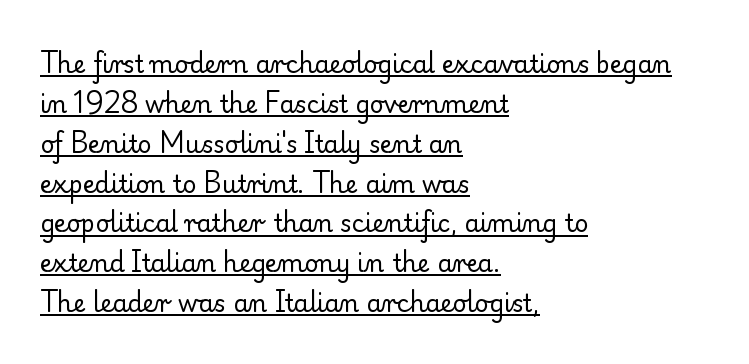
{"italic": "no", "bold": "no", "underline": "yes", "align": "left", "line_spacing": "normal", "line_spacing_ratio": 1.66, "letter_spacing": "normal", "letter_spacing_em": 0.0, "glyph_px": 24}
